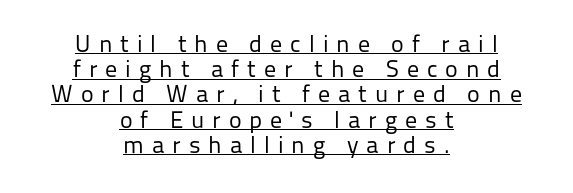
{"italic": "no", "bold": "no", "underline": "yes", "align": "center", "line_spacing": "tight", "line_spacing_ratio": 1.05, "letter_spacing": "wide", "letter_spacing_em": 0.33, "glyph_px": 24}
